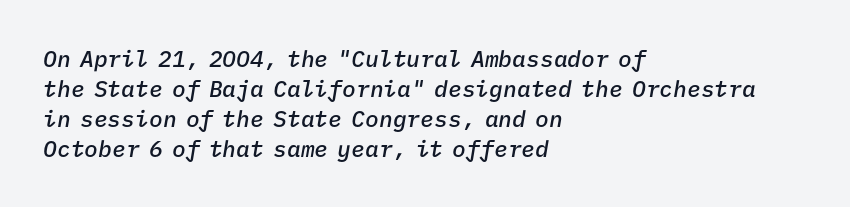
{"italic": "yes", "lean": "right", "slant_degrees": 9, "bold": "semi", "underline": "no", "align": "left", "line_spacing": "normal", "line_spacing_ratio": 1.3, "letter_spacing": "normal", "letter_spacing_em": 0.0, "glyph_px": 23}
